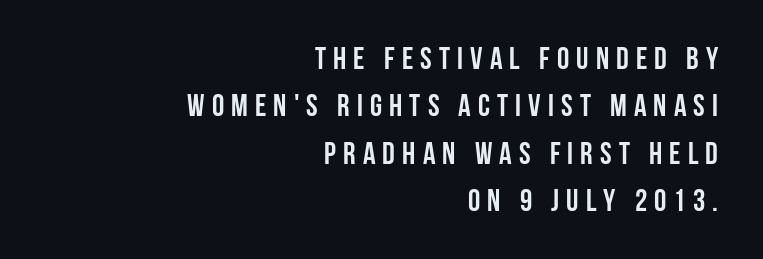
{"serif": "no", "italic": "no", "bold": "yes", "weight": "semibold", "width": "condensed", "stroke_contrast": "low", "x_height": "large", "monospaced": "no", "underline": "no", "align": "right", "line_spacing": "normal", "line_spacing_ratio": 1.53, "letter_spacing": "wide", "letter_spacing_em": 0.23, "glyph_px": 31}
